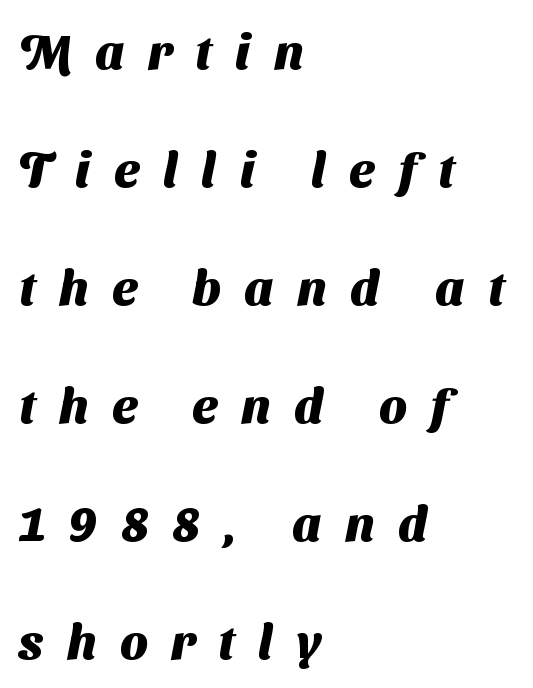
Typographically, this falls in the sans-serif category. The horizontal fit of the characters is loose and conspicuously gappy. Is there much room between lines? Yes — plenty of vertical air separates them. Set as a true bold cut, around the 700 mark. The words here are not underlined.
